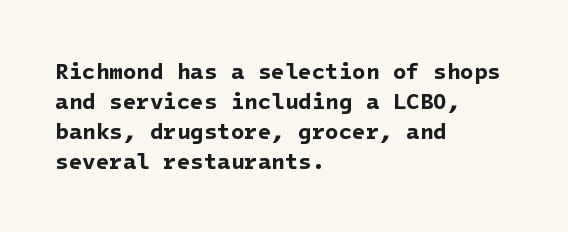
This rendering uses left alignment, leaving the right contour irregular. These words are printed bold, with thick strokes throughout. Honestly, there is no underline to notice here at all. Spacing between characters is what you'd get straight out of the box. Normally led — the rows are evenly, conventionally spaced.
